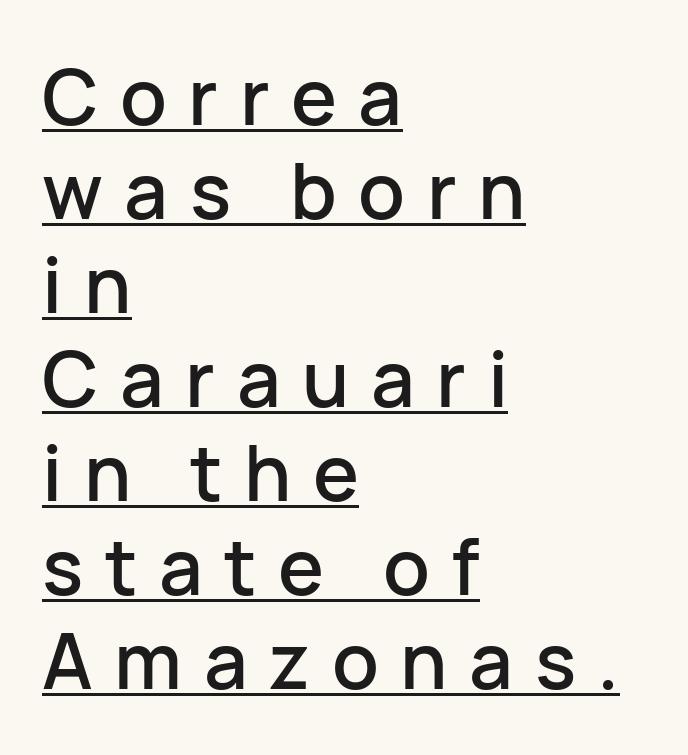
The image shows 77 px sans-serif type, upright; set left-aligned, line spacing 1.22x, unusually wide letter spacing (+0.28 em), underlined; low stroke contrast and a medium x-height.
